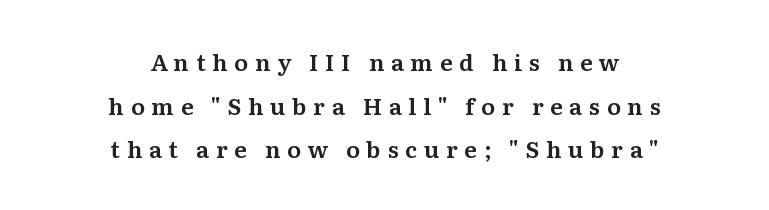
The image shows 23 px text type, upright; set centered, loose line spacing (1.9x), unusually wide letter spacing (+0.29 em), not underlined.
